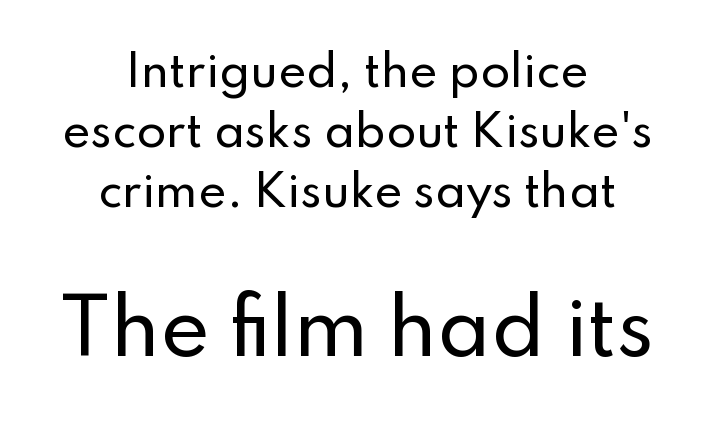
Caption: standard tracking, unaltered. Scale increases going downward across the two blocks. Spacing verdict: proportional, widths tailored to each character. The face used here is a sans, in the tradition of grotesques and geometrics.
